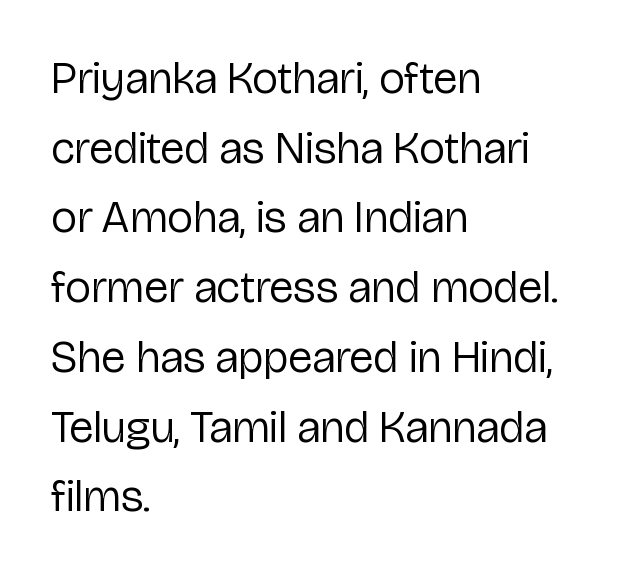
{"serif": "no", "italic": "no", "bold": "no", "weight": "regular", "width": "normal", "stroke_contrast": "low", "x_height": "medium", "monospaced": "no", "underline": "no", "align": "left", "line_spacing": "normal", "line_spacing_ratio": 1.55, "letter_spacing": "normal", "letter_spacing_em": 0.0, "glyph_px": 45}
